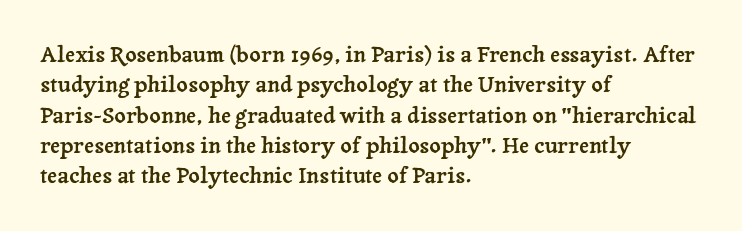
Descenders are the only things crossing below the line. The paragraph has a hard left edge and a soft right edge. Nothing unusual about the tracking: characters are spaced as the font intends. Vertically, the passage feels balanced, rows spaced as you'd expect. If you drew a line through each stem, it would be perfectly vertical.
